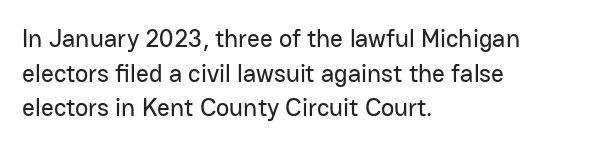
Has an underline been added? It has not. Observe the ordinary spacing: letters are neighbours, not strangers. What's the leading like? Ordinary, nothing unusual. Reading down the block, your eye returns to a fixed left position each line. Every character sits straight up, as roman type does.
